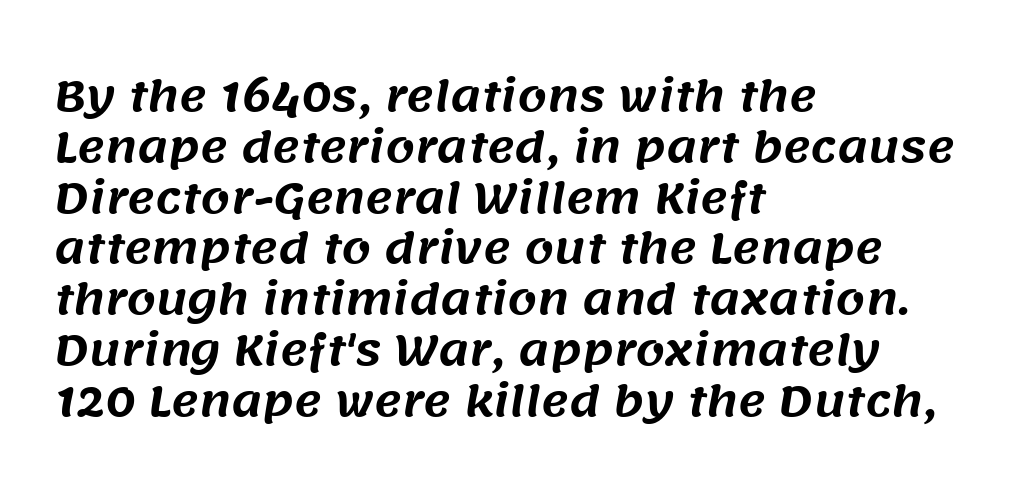
Q: Is the typeface a serif or a sans-serif typeface? A: Sans-serif.
Q: Is the text underlined? A: No.
Q: How is the paragraph aligned? A: Left-aligned.
Q: Is the spacing between letters normal or unusually wide? A: Normal.
Q: Width (condensed, normal, or wide)? A: Normal.
Q: Stroke contrast? A: Medium.
Q: x-height? A: Large.
Q: Monospaced? A: No.
